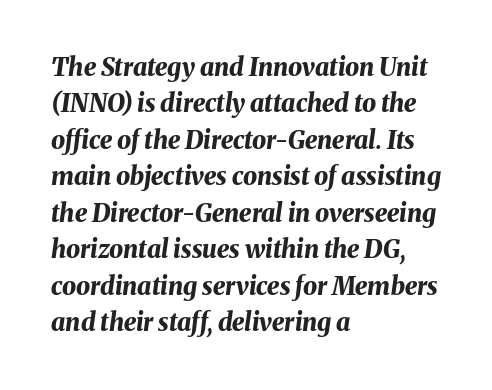
Q: Is the text bold? A: Yes.
Q: Is the text italic (slanted)? A: Yes, it leans right by about 8 degrees.
Q: Is the text underlined? A: No.
Q: How is the paragraph aligned? A: Left-aligned.
Q: Is the spacing between letters normal or unusually wide? A: Normal.
Q: Is the spacing between lines tight, normal or loose? A: Normal.
